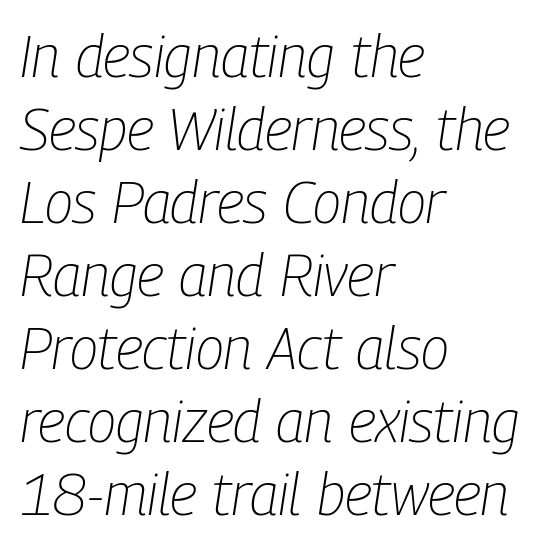
Q: Is the text bold? A: No.
Q: Is the text italic (slanted)? A: Yes, it leans right by about 9 degrees.
Q: Is the text underlined? A: No.
Q: How is the paragraph aligned? A: Left-aligned.
Q: Is the spacing between letters normal or unusually wide? A: Normal.
Q: Is the spacing between lines tight, normal or loose? A: Normal.
Q: Width (condensed, normal, or wide)? A: Condensed.
Q: Stroke contrast? A: Low.
Q: x-height? A: Medium.
Q: Monospaced? A: No.
